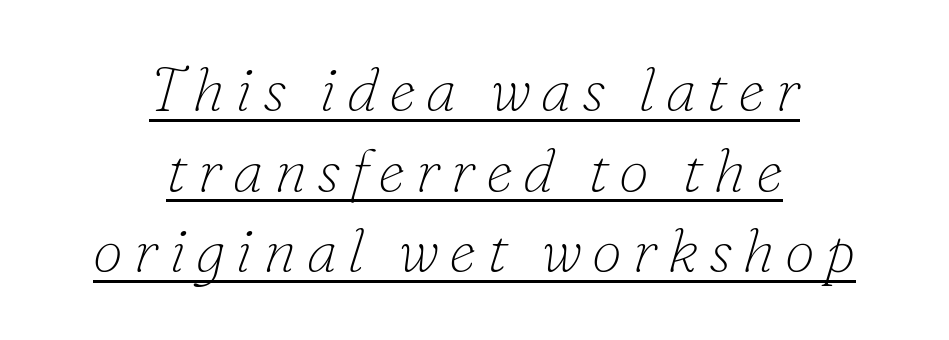
Caption: multi-line text, centered on the measure. The rendering uses a moderate line-height, typical for paragraphs. Compared with a typical body face, this is equally light or lighter still. The passage shown is typed in a proportional face where columns would drift.
